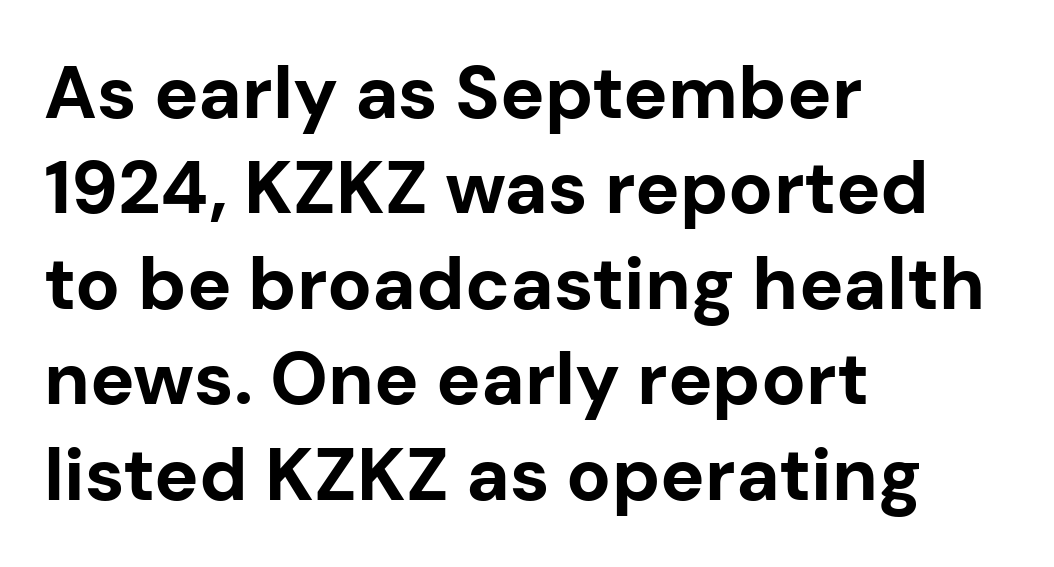
The characters display no serif detailing; their extremities are plain. Letters rest on an invisible, unmarked baseline. Reading down the block, your eye returns to a fixed left position each line. Students, this is bold: see how much ink each stroke carries. Italic: no, the glyphs are upright roman. The block of text has a typical density, with ordinary space between rows.
